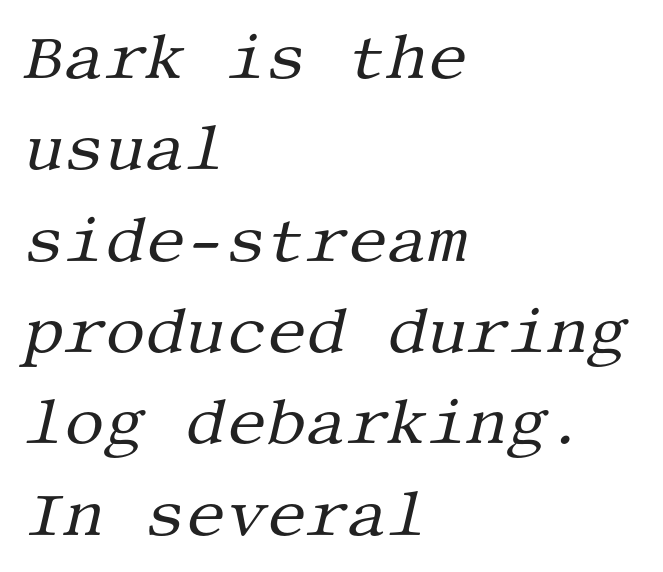
{"serif": "yes", "italic": "yes", "lean": "right", "slant_degrees": 13, "bold": "no", "weight": "regular", "width": "normal", "stroke_contrast": "medium", "x_height": "large", "underline": "no", "align": "left", "line_spacing": "normal", "line_spacing_ratio": 1.45, "letter_spacing": "normal", "letter_spacing_em": 0.0, "glyph_px": 63}
